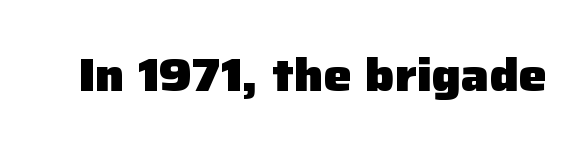
The image shows 47 px heavy sans-serif type, upright; set normal letter spacing, not underlined; low stroke contrast and a medium x-height.
